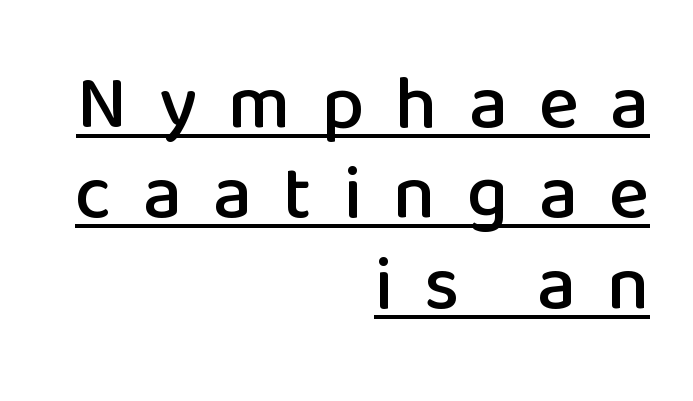
The rendering anchors every line to the right-hand side. What decoration does the sample have? An underline. The lettering stays uniformly vertical, giving the passage a roman look. Does the type have serifs? No, each stem ends abruptly. Proportional: the letters do not fall into vertical columns.
